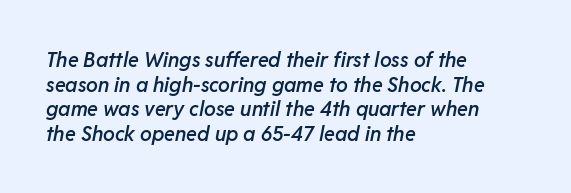
{"italic": "yes", "lean": "right", "slant_degrees": 11, "bold": "semi", "underline": "no", "align": "left", "line_spacing_ratio": 1.23, "letter_spacing": "normal", "letter_spacing_em": 0.0, "glyph_px": 20}
